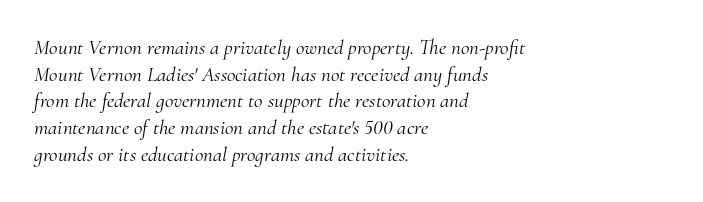
This reads as an unemphasized weight, regular at the heaviest. Characters follow at the spacing the type designer built in. These lines were composed using italics. Each row of text sits above clean, open space. Teacher's note: observe the even left margin — that is flush-left alignment. What's the leading like? Ordinary, nothing unusual.
